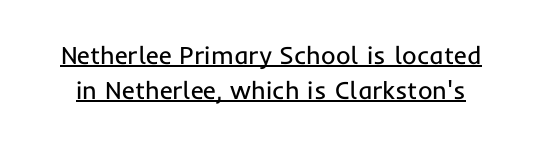
The image shows 25 px text type, upright; set normal line spacing (1.4x), normal letter spacing, underlined.
